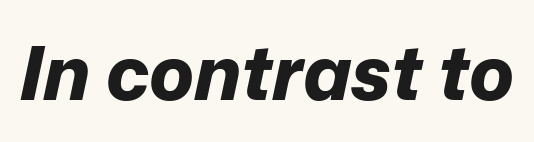
The image shows 75 px bold type, italic (leaning right); set normal letter spacing, not underlined; low stroke contrast and a medium x-height.
